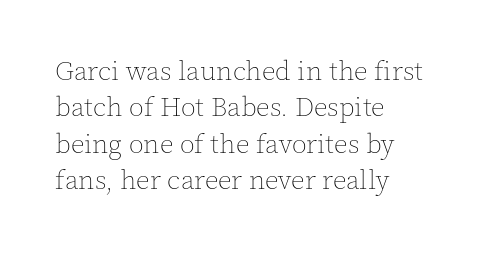
The image shows 27 px text type, upright; set left-aligned, normal line spacing (1.35x), normal letter spacing, not underlined.
